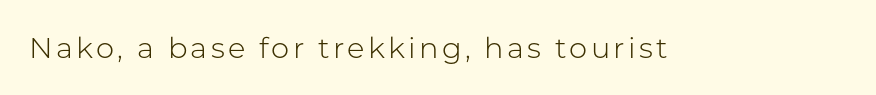
The image shows 29 px light sans-serif type, upright; set not underlined; low stroke contrast and a medium x-height.
